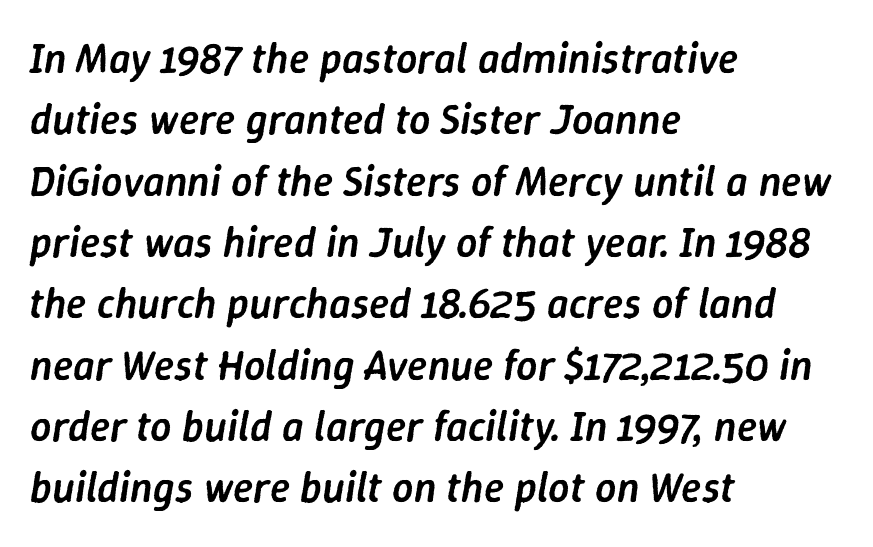
Successive baselines arrive at the customary interval. Letter spacing: default. The letters advance in unequal steps, a hallmark of proportional type. Designer's note — italics engaged. On the weight axis this lands at semibold, roughly 600.
